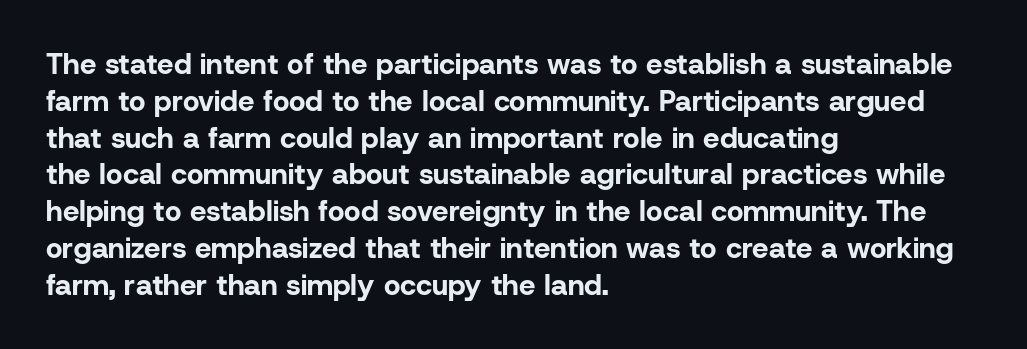
The image shows 29 px bold sans-serif type, upright; set left-aligned, normal line spacing (1.27x), normal letter spacing, not underlined; low stroke contrast and a medium x-height.
